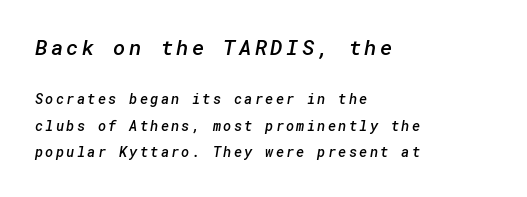
{"bold": "semi", "underline": "no", "align": "left", "line_spacing_ratio": 1.89, "larger_block": "first", "size_ratio": 1.5, "glyph_px": 21}
